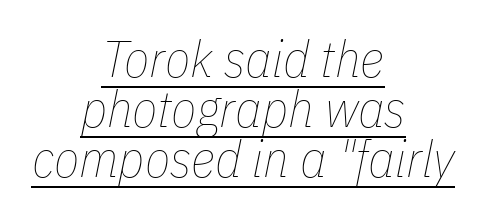
The image shows 52 px thin, condensed type, italic (leaning right); set centered, tight line spacing (0.96x), normal letter spacing, underlined; low stroke contrast and a medium x-height.
